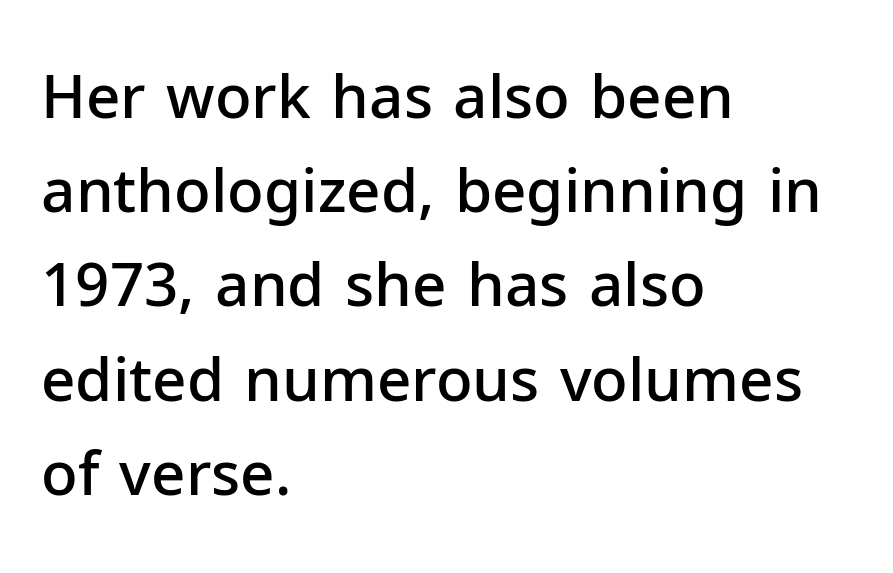
Spacing verdict: proportional, widths tailored to each character. This rendering leaves character spacing at its baseline value. A sans-serif font was chosen for this passage. When letters stand straight like this, we call the style roman or upright. These words are printed semibold, heavier than regular yet not bold. The rendering uses a moderate line-height, typical for paragraphs.
